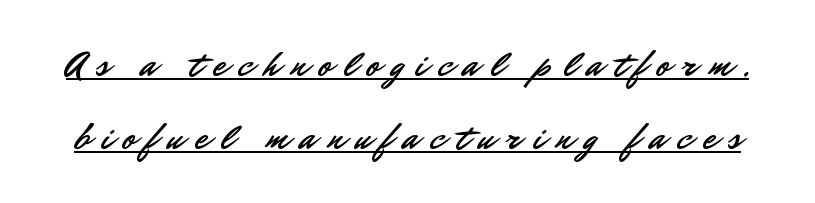
This is sans-serif lettering, the kind often seen on screens and signage. The passage shown stacks its lines with a broad gap. Looks like someone drew a line under every word here. These lines are rendered in a variable-pitch font. There is plenty of visible air inserted between adjacent glyphs.
